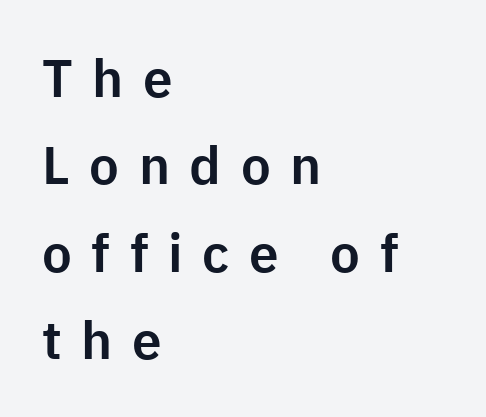
{"serif": "no", "italic": "no", "width": "normal", "stroke_contrast": "low", "x_height": "medium", "monospaced": "no", "underline": "no", "align": "left", "line_spacing": "normal", "line_spacing_ratio": 1.65, "letter_spacing": "wide", "letter_spacing_em": 0.37, "glyph_px": 53}
